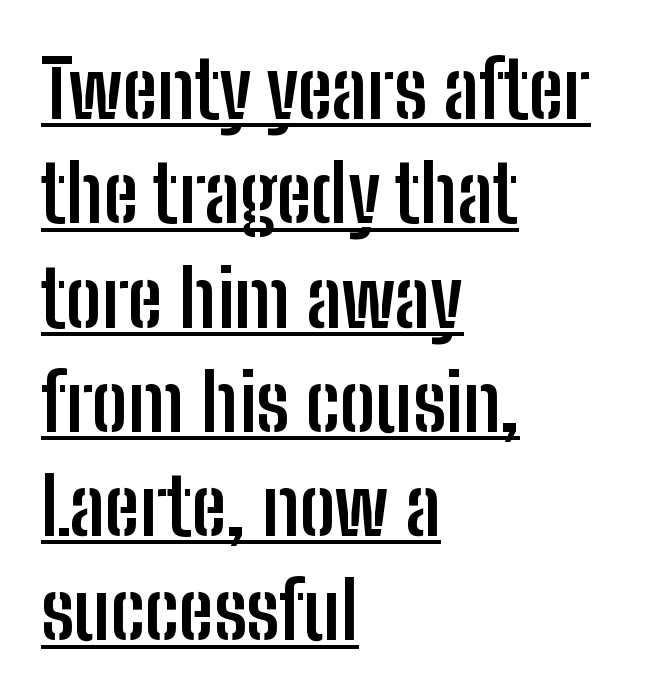
The image shows 79 px semibold, condensed sans-serif type, upright; set left-aligned, normal line spacing (1.32x), normal letter spacing, underlined; low stroke contrast and a medium x-height.
